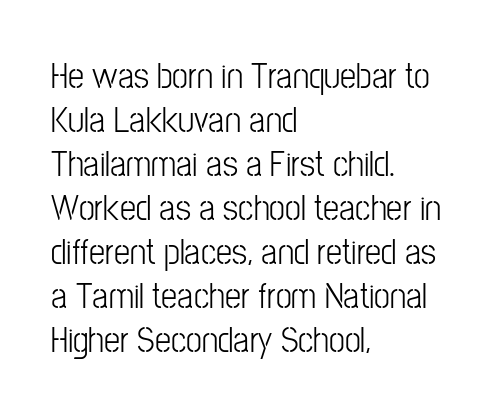
The face used here is proportionally spaced, like ordinary book or web type. The passage shown is not bold in any degree. The face used here is rendered with its standard letterfit. Descender tails drop into unmarked territory.
